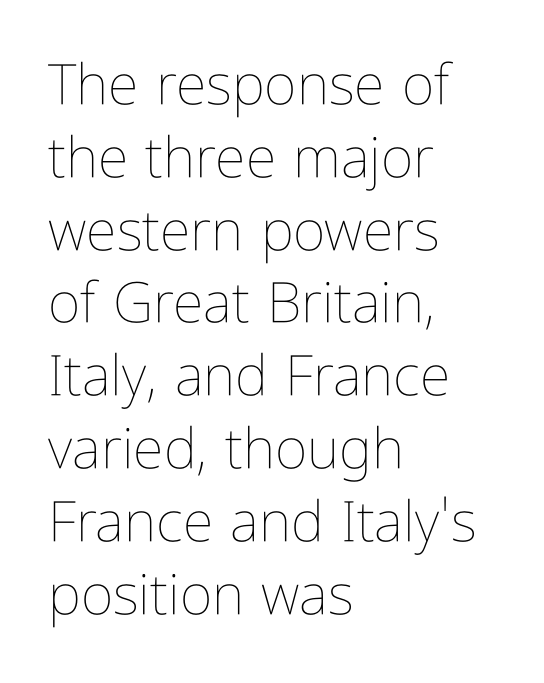
{"italic": "no", "bold": "no", "weight": "thin", "width": "condensed", "stroke_contrast": "low", "x_height": "medium", "monospaced": "no", "underline": "no", "align": "left", "line_spacing": "normal", "line_spacing_ratio": 1.3, "letter_spacing": "normal", "letter_spacing_em": 0.0, "glyph_px": 56}
